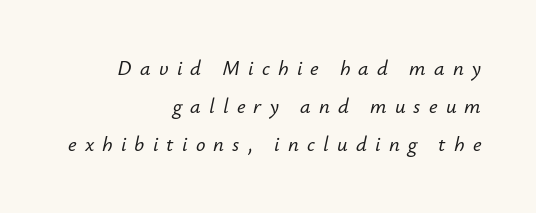
Q: Is the text italic (slanted)? A: Yes, it leans right by about 12 degrees.
Q: Is the text underlined? A: No.
Q: How is the paragraph aligned? A: Right-aligned.
Q: Is the spacing between letters normal or unusually wide? A: Unusually wide.
